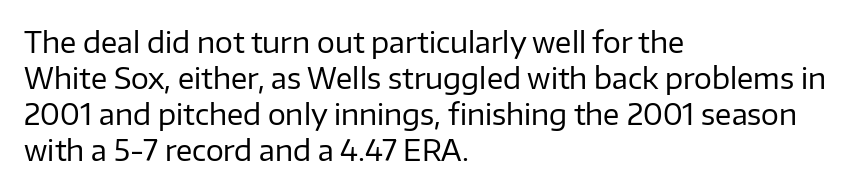
Looks like regular typesetting: each glyph gets only the width it needs. Compared with a typical body face, this is equally light or lighter still. Regarding leading, the lines here are spaced in the standard way. Short and long lines alike share a common starting point at left. Regarding serifs, this sample does without them.
